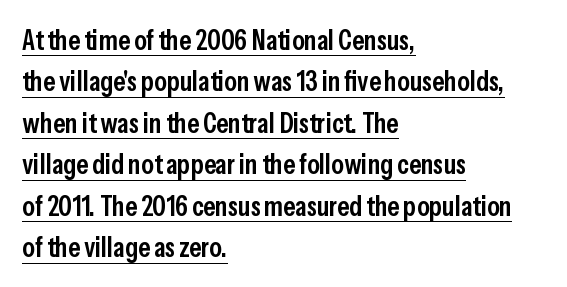
Looks like someone drew a line under every word here. Notice how descenders clear the ascenders below comfortably — that's standard leading. Varying glyph widths throughout — classic text-font behaviour. Layout note: lines flush left. A typesetter would mark this as roman, not italic.
